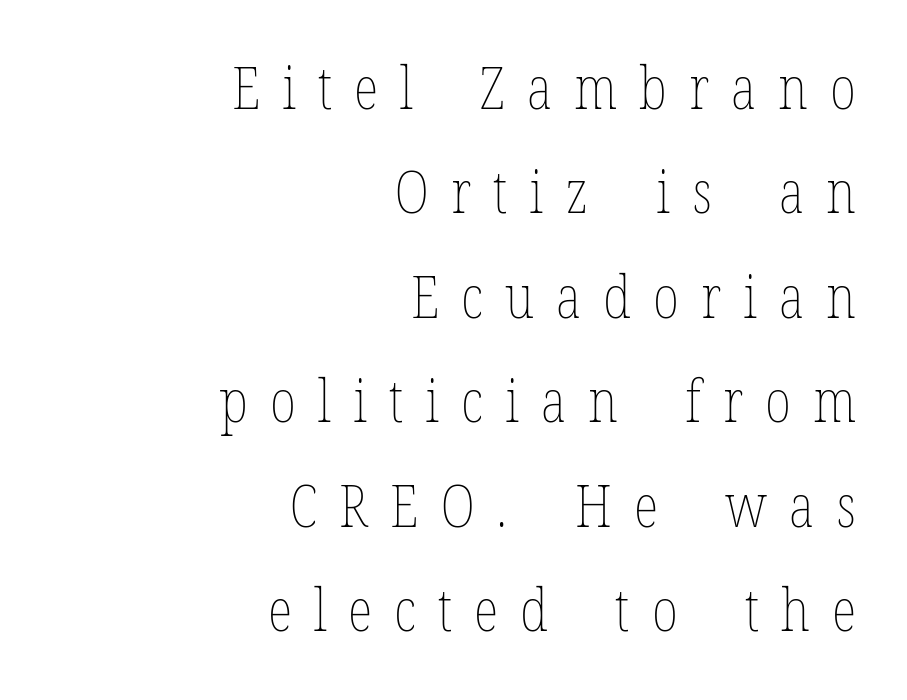
Q: Is the text bold? A: No.
Q: Is the text italic (slanted)? A: No, it is upright.
Q: Is the text underlined? A: No.
Q: How is the paragraph aligned? A: Right-aligned.
Q: Is the spacing between letters normal or unusually wide? A: Unusually wide.
Q: Width (condensed, normal, or wide)? A: Condensed.
Q: Stroke contrast? A: Low.
Q: x-height? A: Medium.
Q: Monospaced? A: No.
